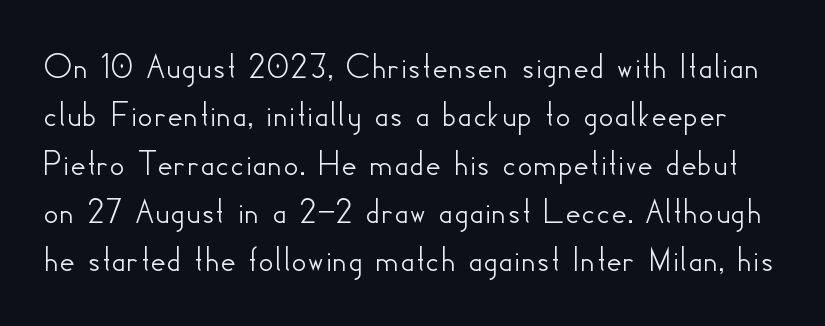
Q: Is the text italic (slanted)? A: No, it is upright.
Q: Is the typeface a serif or a sans-serif typeface? A: Sans-serif.
Q: Is the text underlined? A: No.
Q: Is the spacing between letters normal or unusually wide? A: Normal.
Q: Is the spacing between lines tight, normal or loose? A: Normal.
Q: Width (condensed, normal, or wide)? A: Normal.
Q: Stroke contrast? A: Low.
Q: x-height? A: Small.
Q: Monospaced? A: No.
